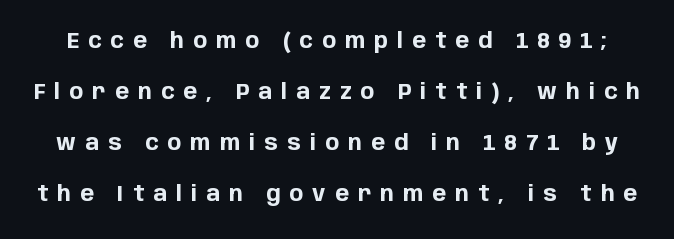
Italic: no, the glyphs are upright roman. A dark, heavy texture on the line: the type is bold. This sample uses expanded letter spacing, leaving extra air between glyphs. The line-height multiplier appears high, well above default. The gap between lines stays unmarked.
